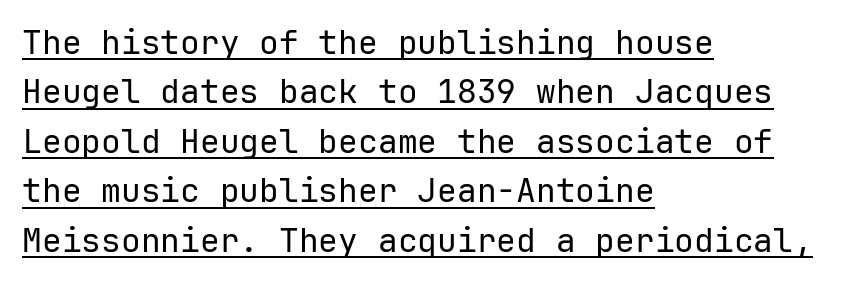
The image shows 33 px regular-weight sans-serif type, upright; set left-aligned, normal line spacing (1.5x), normal letter spacing, underlined; low stroke contrast and a medium x-height.
